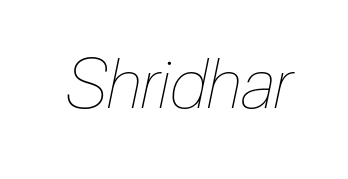
Letter spacing: default. The whole block is typeset with a tilt. Any mark beneath the type? The region is blank. The passage shown is typed in a proportional face where columns would drift.
